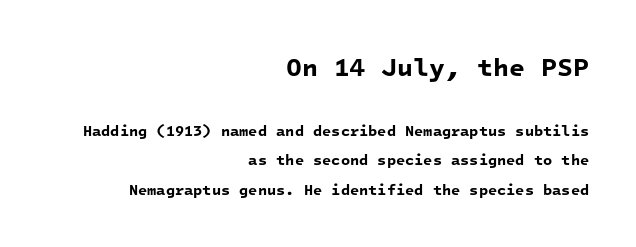
The image shows 26 px bold type; set right-aligned, loose line spacing (1.96x), normal letter spacing, not underlined; the first (top) block is 1.73x larger.
